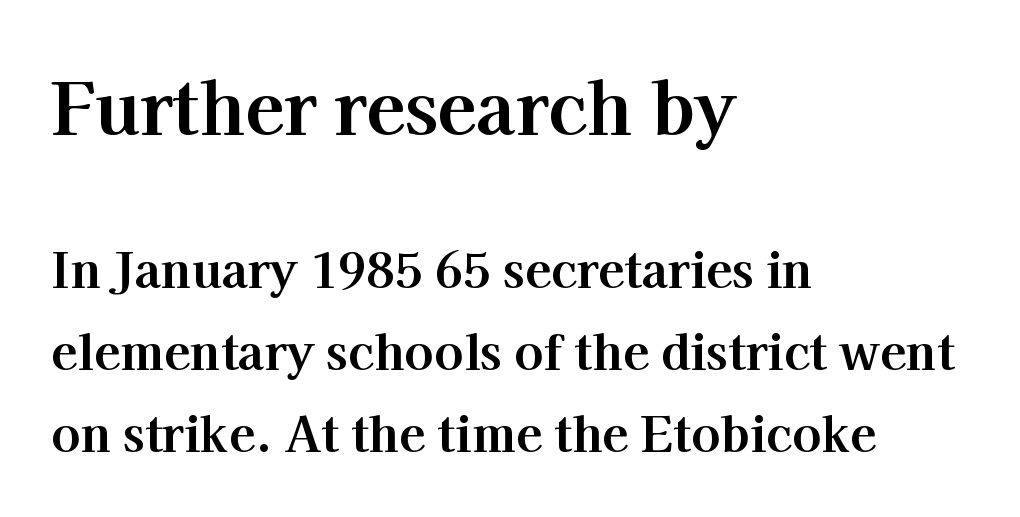
The image shows 72 px bold serif type, upright; set left-aligned, line spacing 1.71x, normal letter spacing, not underlined; the first (top) block is 1.5x larger; high stroke contrast and a medium x-height.
